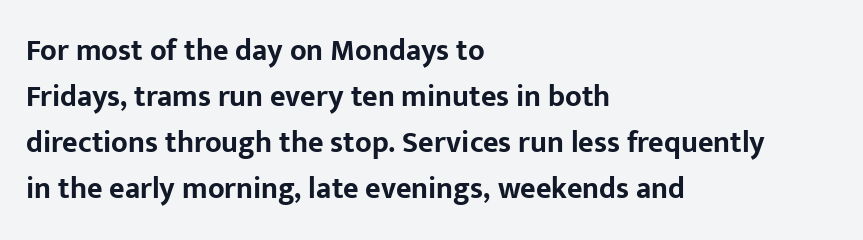
The rag falls on the right side of this text block. Italic: no, the glyphs are upright roman. This sample has the flowing, uneven cadence of proportional lettering. No feet cap the strokes, marking this as sans-serif type.
